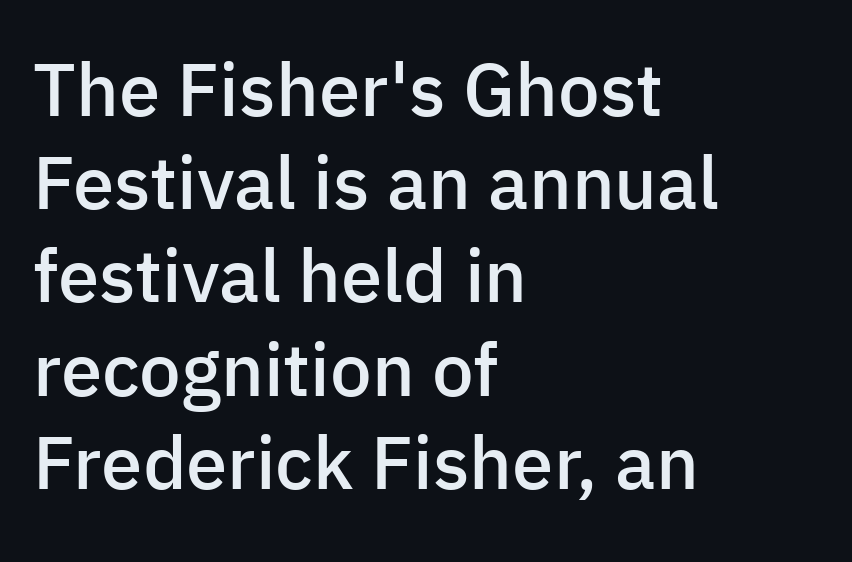
The image shows 74 px semibold sans-serif type, upright; set left-aligned, normal line spacing (1.26x), normal letter spacing, not underlined; low stroke contrast and a medium x-height.
